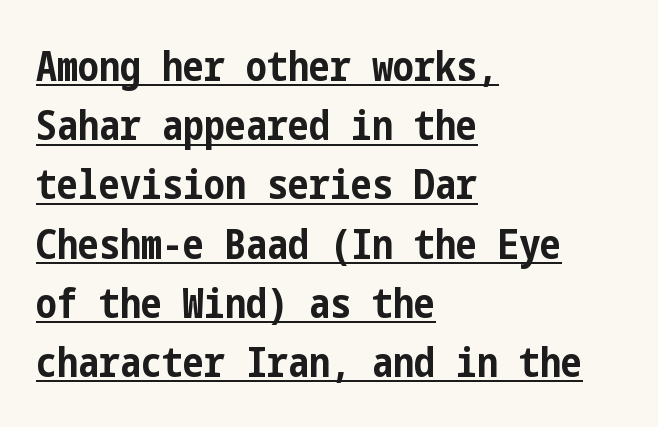
The image shows 42 px bold, condensed sans-serif type, upright; set left-aligned, normal line spacing (1.41x), normal letter spacing, underlined; low stroke contrast and a medium x-height.
